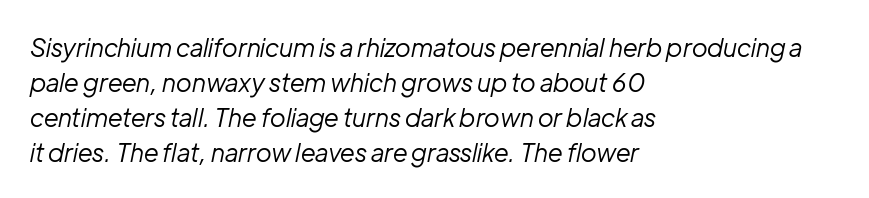
The letters sit at their default tracking, neither squeezed nor spread. The passage is arranged the way most books set body copy — flush left. Stems and bowls with no extra thickness — not bold. Vertical spacing — default.
